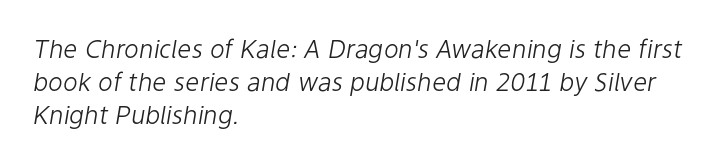
The specimen reads as italic at a glance. Compared with typical paragraphs, the rows here are spaced about the same. Glance below the letters and you will spot only blank space. No extra tracking has been applied to these lines.
